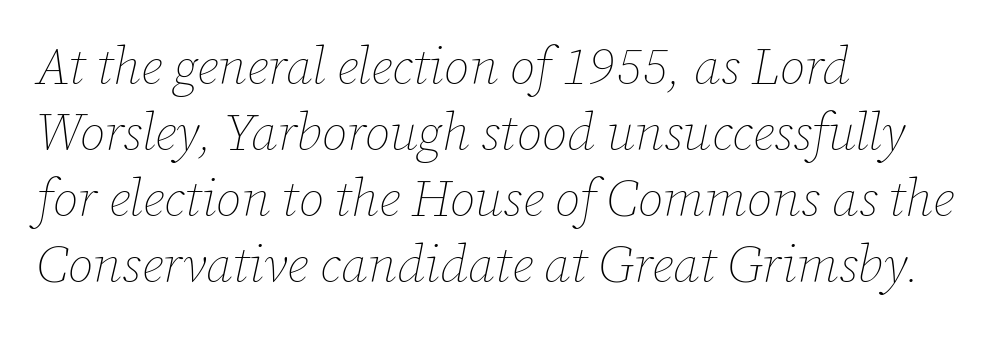
{"italic": "yes", "lean": "right", "slant_degrees": 12, "bold": "no", "weight": "thin", "width": "normal", "stroke_contrast": "low", "x_height": "medium", "monospaced": "no", "underline": "no", "align": "left", "line_spacing": "normal", "line_spacing_ratio": 1.27, "letter_spacing": "normal", "letter_spacing_em": 0.0, "glyph_px": 52}
